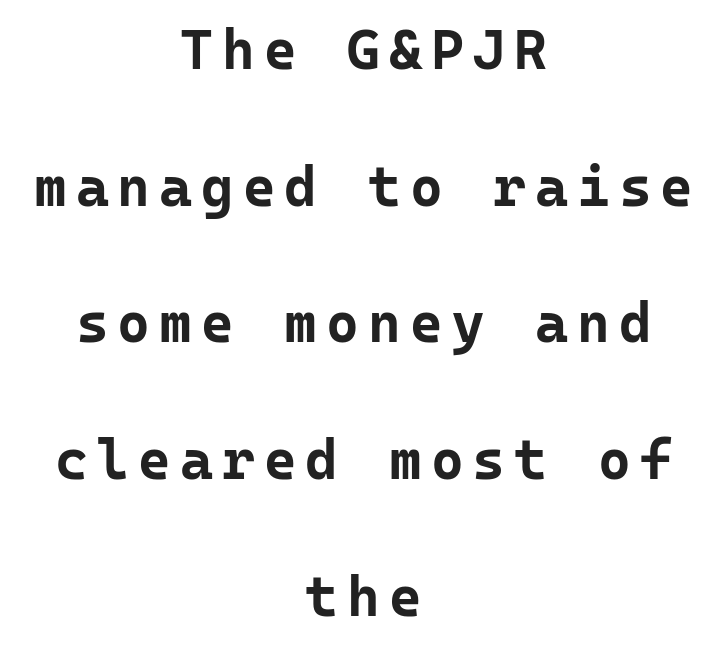
Q: Is the text bold? A: Yes.
Q: Is the text italic (slanted)? A: No, it is upright.
Q: Is the typeface a serif or a sans-serif typeface? A: Sans-serif.
Q: Is the text underlined? A: No.
Q: How is the paragraph aligned? A: Centered.
Q: Is the spacing between lines tight, normal or loose? A: Loose.
Q: Width (condensed, normal, or wide)? A: Normal.
Q: Stroke contrast? A: Low.
Q: x-height? A: Medium.
Q: Monospaced? A: Yes.
